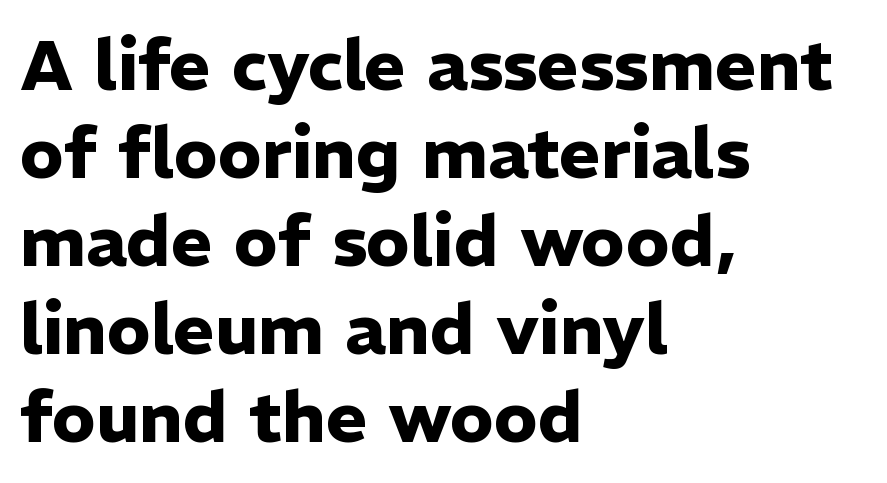
The image shows 71 px heavy sans-serif type, upright; set left-aligned, line spacing 1.24x, normal letter spacing, not underlined; low stroke contrast and a medium x-height.
